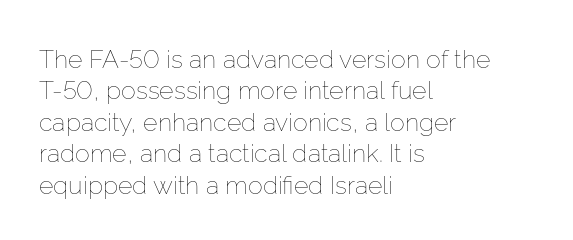
No letter is thick-stroked: the sample isn't bold. This is roman type, the default non-slanted kind. One glance says typical: line gaps are just what's usual. Plain, unruled lines of type. This sample is left-justified, so line endings fall wherever the words run out.
